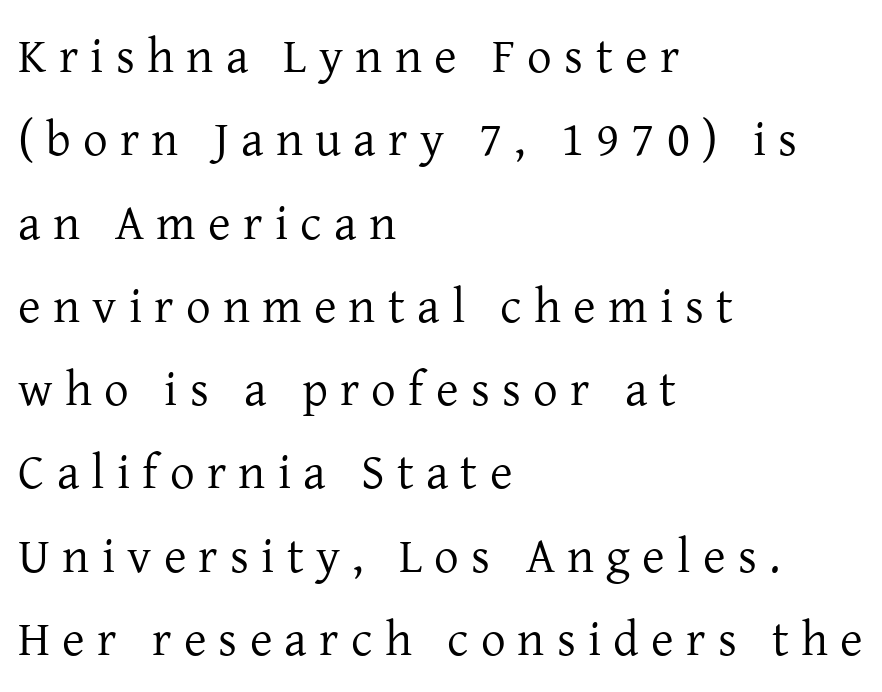
{"serif": "yes", "italic": "no", "bold": "no", "weight": "regular", "width": "normal", "stroke_contrast": "low", "x_height": "medium", "monospaced": "no", "underline": "no", "align": "left", "line_spacing": "normal", "line_spacing_ratio": 1.7, "letter_spacing": "wide", "letter_spacing_em": 0.25, "glyph_px": 49}
